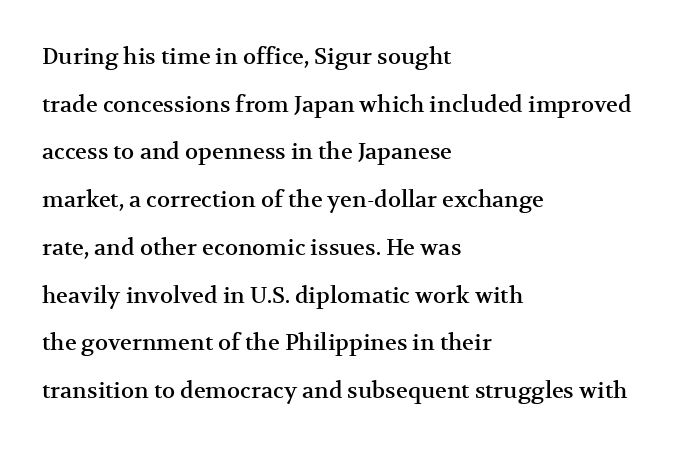
{"italic": "no", "underline": "no", "align": "left", "line_spacing": "loose", "line_spacing_ratio": 2.17, "letter_spacing": "normal", "letter_spacing_em": 0.0, "glyph_px": 22}
